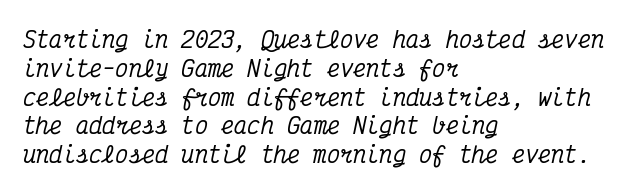
Leading matches the norm, producing a regular column. Yep, that's italic — everything's leaning. Compared with a centered layout, this one pins lines to the left instead. Underlining? Definitely not there.
